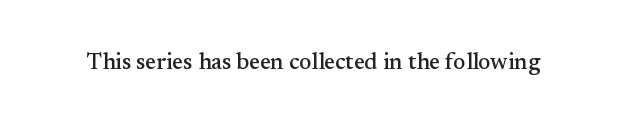
The image shows 23 px text type, upright; set normal letter spacing, not underlined.
